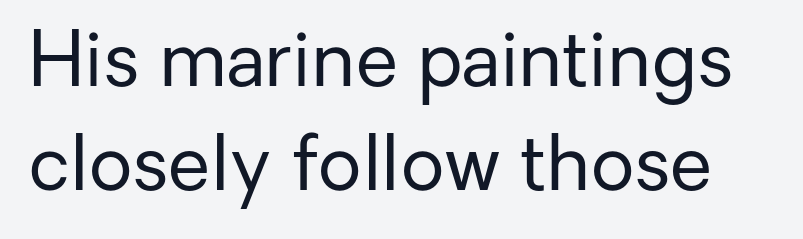
{"serif": "no", "italic": "no", "bold": "no", "weight": "regular", "width": "normal", "stroke_contrast": "low", "x_height": "medium", "monospaced": "no", "underline": "no", "line_spacing": "normal", "line_spacing_ratio": 1.37, "letter_spacing": "normal", "letter_spacing_em": 0.0, "glyph_px": 76}
